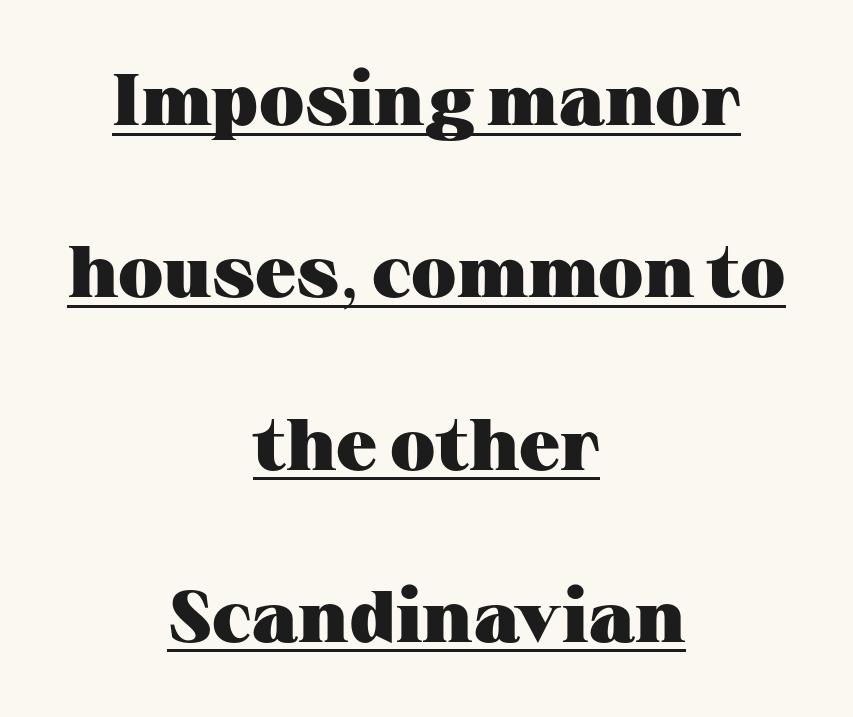
The image shows 73 px heavy, wide serif type, upright; set centered, loose line spacing (2.36x), normal letter spacing, underlined; medium stroke contrast and a medium x-height.
